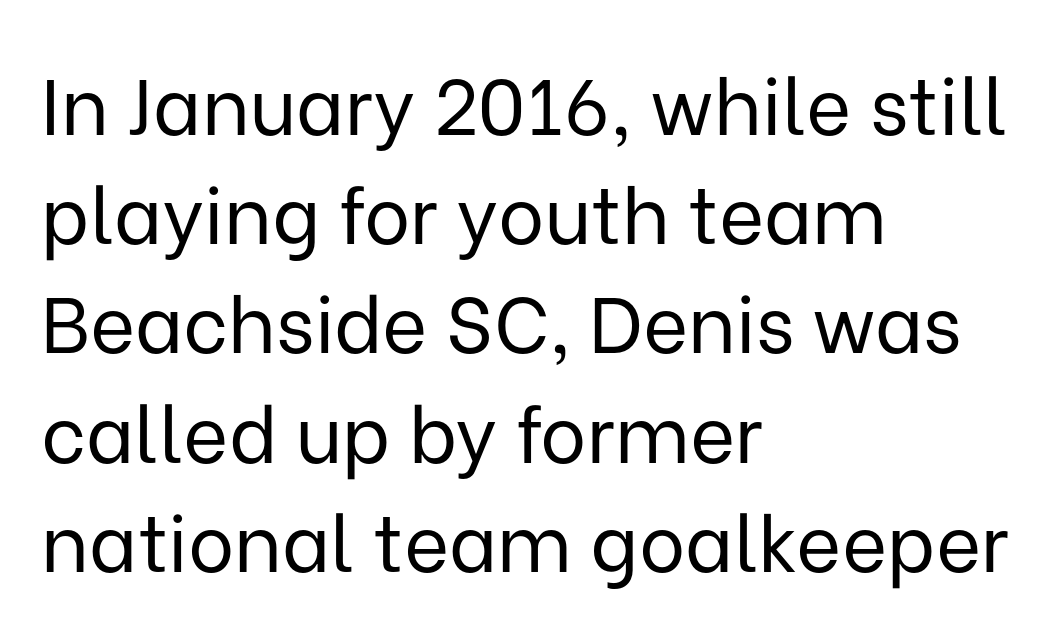
Q: Is the text bold? A: No.
Q: Is the text italic (slanted)? A: No, it is upright.
Q: Is the typeface a serif or a sans-serif typeface? A: Sans-serif.
Q: Is the text underlined? A: No.
Q: How is the paragraph aligned? A: Left-aligned.
Q: Is the spacing between letters normal or unusually wide? A: Normal.
Q: Is the spacing between lines tight, normal or loose? A: Normal.
Q: Width (condensed, normal, or wide)? A: Normal.
Q: Stroke contrast? A: Low.
Q: x-height? A: Medium.
Q: Monospaced? A: No.
